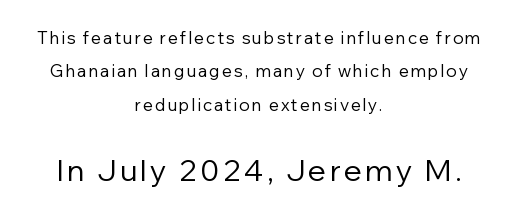
A roman cut, with each character standing at attention. Counters stay open thanks to moderate or lighter strokes. The font family rendered here belongs to the sans-serif group. Horizontal bands of white between lines are thick stripes. Letters rest on an invisible, unmarked baseline. These lines are rendered in a variable-pitch font.
